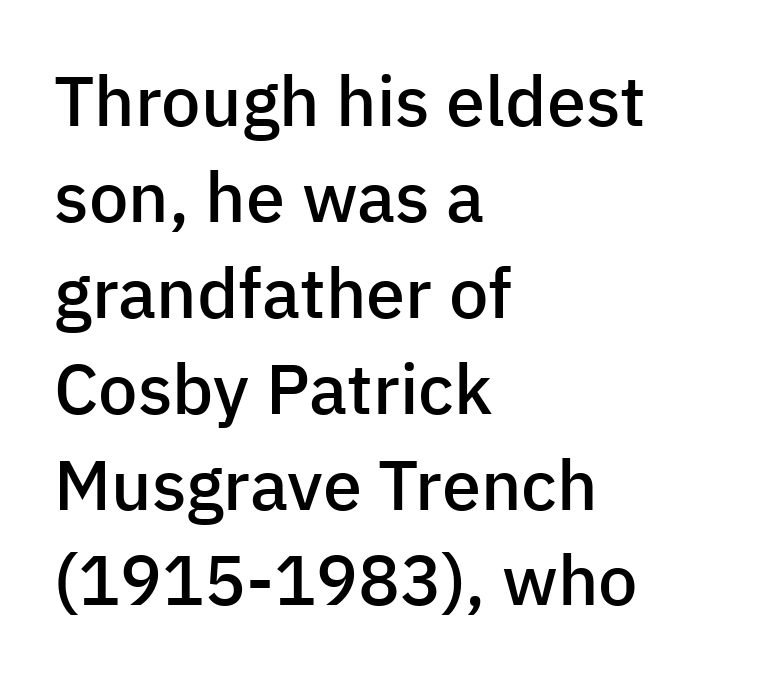
Q: Is the text bold? A: Semi-bold.
Q: Is the text italic (slanted)? A: No, it is upright.
Q: Is the typeface a serif or a sans-serif typeface? A: Sans-serif.
Q: Is the text underlined? A: No.
Q: How is the paragraph aligned? A: Left-aligned.
Q: Is the spacing between letters normal or unusually wide? A: Normal.
Q: Is the spacing between lines tight, normal or loose? A: Normal.
Q: Width (condensed, normal, or wide)? A: Normal.
Q: Stroke contrast? A: Low.
Q: x-height? A: Medium.
Q: Monospaced? A: No.
